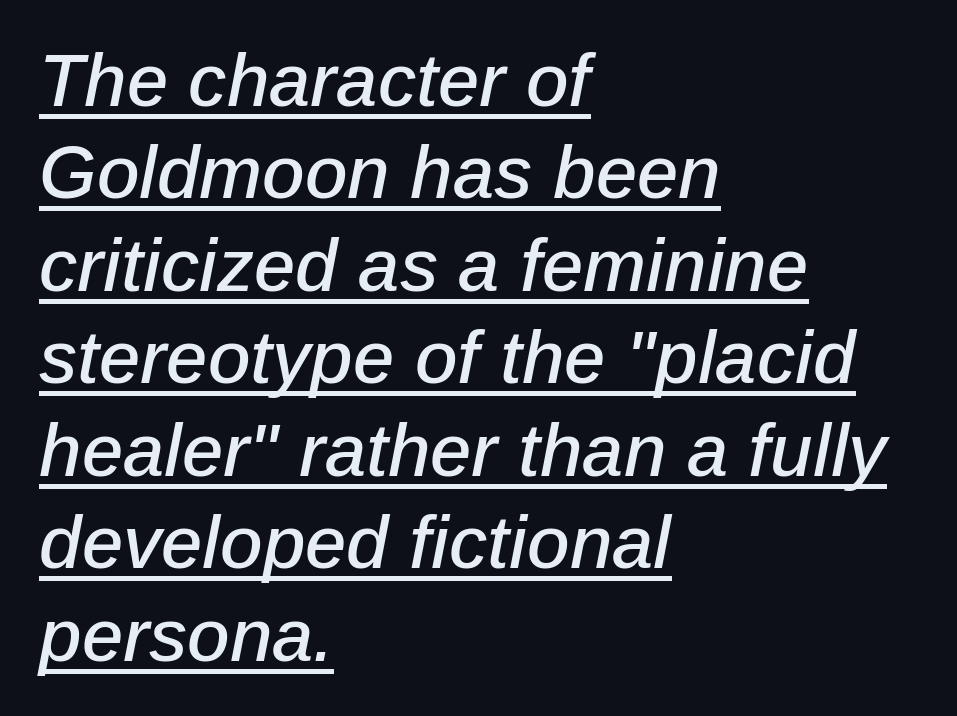
The image shows 74 px text type, italic (leaning right); set left-aligned, normal line spacing (1.25x), normal letter spacing, underlined; low stroke contrast and a medium x-height.
